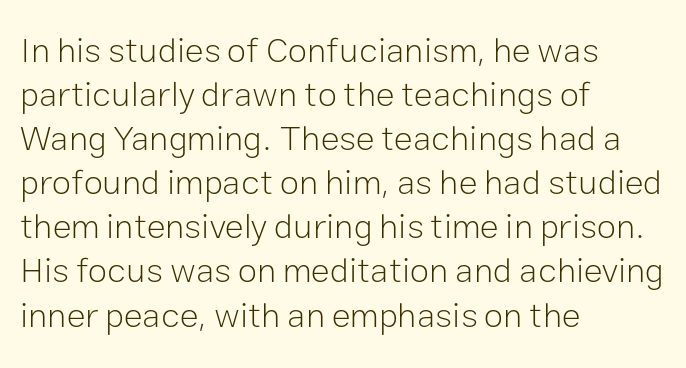
Q: Is the text bold? A: No.
Q: Is the text italic (slanted)? A: No, it is upright.
Q: Is the typeface a serif or a sans-serif typeface? A: Sans-serif.
Q: Is the text underlined? A: No.
Q: How is the paragraph aligned? A: Left-aligned.
Q: Is the spacing between letters normal or unusually wide? A: Normal.
Q: Is the spacing between lines tight, normal or loose? A: Normal.
Q: Width (condensed, normal, or wide)? A: Normal.
Q: Stroke contrast? A: Low.
Q: x-height? A: Medium.
Q: Monospaced? A: No.
